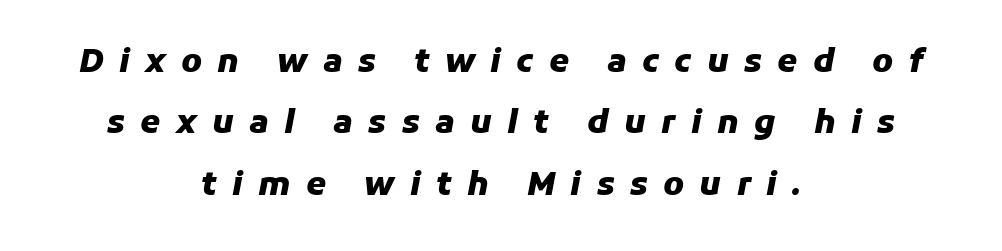
One glance says open: line gaps are wider than usual. The font's italic variant was chosen for this text. Typesetter's note: full bold, strokes at maximum text heaviness. The compositor balanced each line on the midline. This sample has the flowing, uneven cadence of proportional lettering. Nobody drew a line under any word here.
